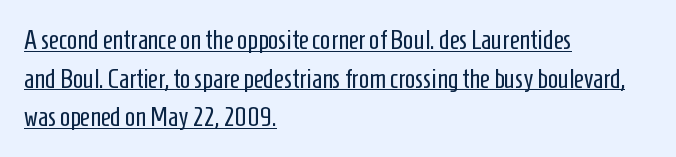
Letters have the restrained weight of plain body copy at most. What stands out about the letter spacing? Nothing — it is the standard amount. This block has exactly the height ordinary leading produces. Alignment: flush left.
